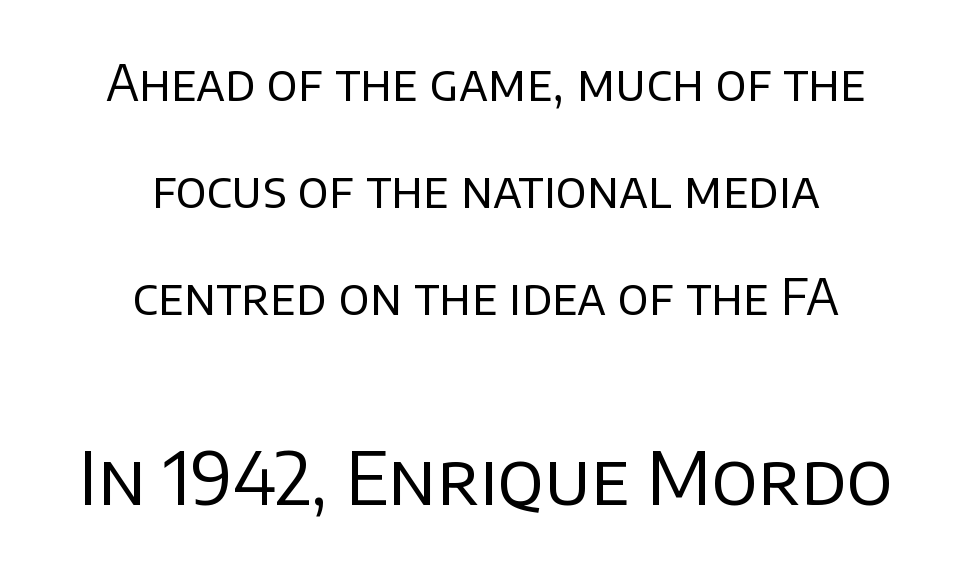
The lettering stays uniformly vertical, giving the passage a roman look. This rendering uses center alignment, leaving both contours irregular but symmetric. Think standard paragraph weight, or any step lighter than that. This layout puts the modest block above and the oversized block below. Observe the absence of serifs on each vertical stroke in this sample.
